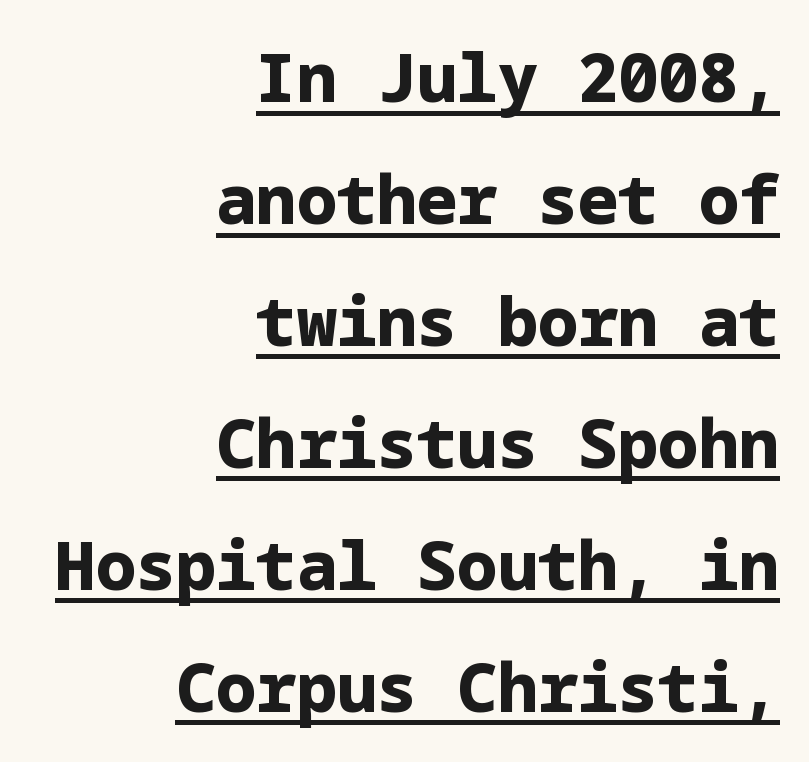
The image shows 67 px bold sans-serif type, upright; set right-aligned, line spacing 1.82x, normal letter spacing, underlined; low stroke contrast and a medium x-height.
